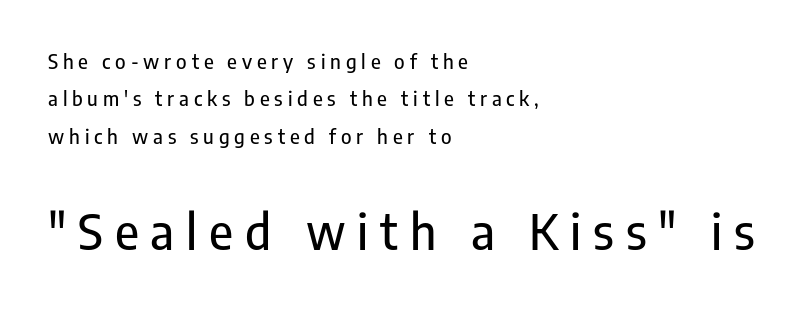
The image shows 49 px condensed sans-serif type, upright; set left-aligned, line spacing 1.87x, unusually wide letter spacing (+0.24 em), not underlined; the second (bottom) block is 2.45x larger; low stroke contrast and a medium x-height.
